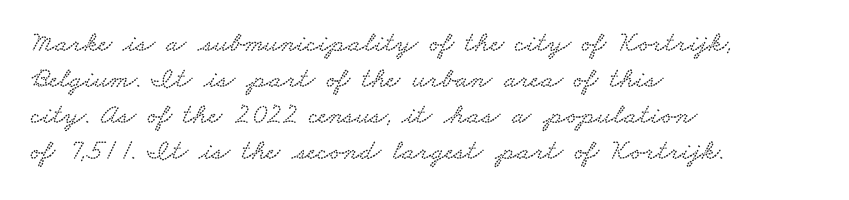
Q: Is the typeface a serif or a sans-serif typeface? A: Serif.
Q: Is the text underlined? A: No.
Q: How is the paragraph aligned? A: Left-aligned.
Q: Is the spacing between letters normal or unusually wide? A: Normal.
Q: Width (condensed, normal, or wide)? A: Wide.
Q: Stroke contrast? A: Low.
Q: x-height? A: Small.
Q: Monospaced? A: No.
